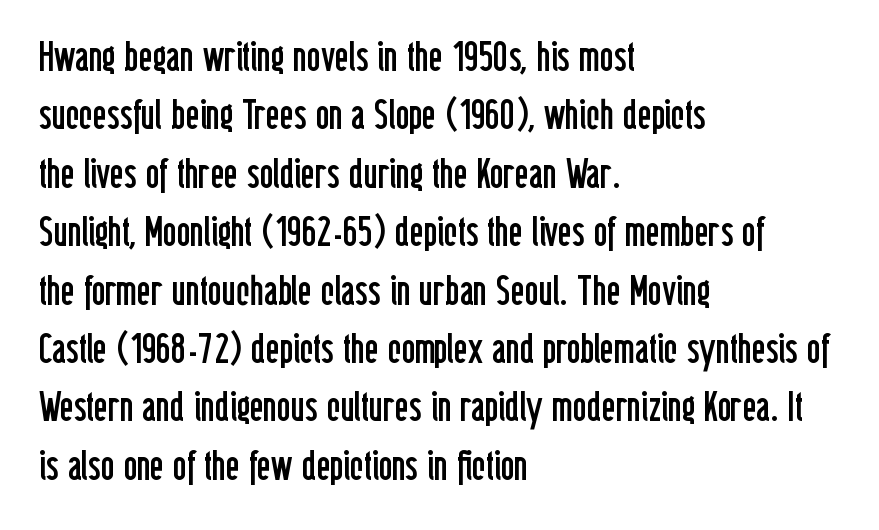
{"serif": "no", "italic": "no", "bold": "no", "weight": "regular", "width": "condensed", "stroke_contrast": "low", "x_height": "medium", "monospaced": "no", "underline": "no", "align": "left", "line_spacing": "normal", "line_spacing_ratio": 1.39, "letter_spacing": "normal", "letter_spacing_em": 0.0, "glyph_px": 42}
